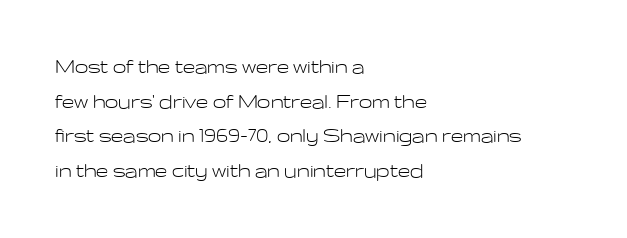
Regarding leading, the lines here are spaced in the standard way. The letters look calm and open, with moderate or lighter stems. Layout note: lines flush left. The rendering keeps characters at their native spacing. The lettering stays uniformly vertical, giving the passage a roman look. Underline: absent.
